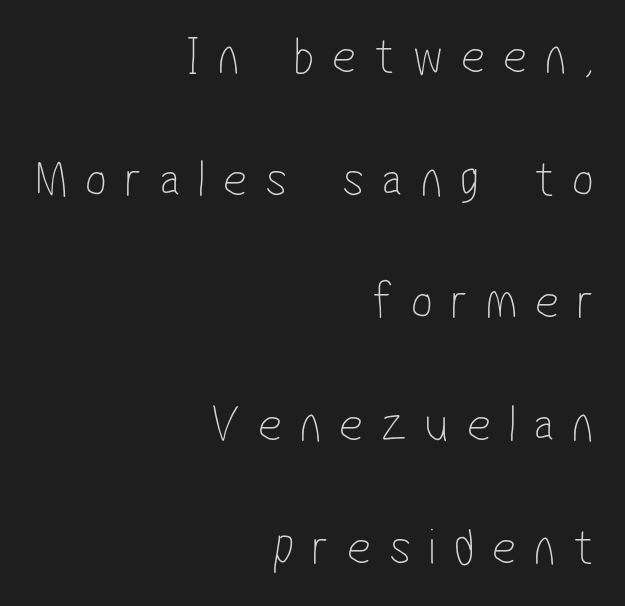
Q: Is the text bold? A: No.
Q: Is the typeface a serif or a sans-serif typeface? A: Sans-serif.
Q: Is the text underlined? A: No.
Q: How is the paragraph aligned? A: Right-aligned.
Q: Is the spacing between letters normal or unusually wide? A: Unusually wide.
Q: Is the spacing between lines tight, normal or loose? A: Loose.
Q: Width (condensed, normal, or wide)? A: Condensed.
Q: Stroke contrast? A: Low.
Q: x-height? A: Medium.
Q: Monospaced? A: No.
